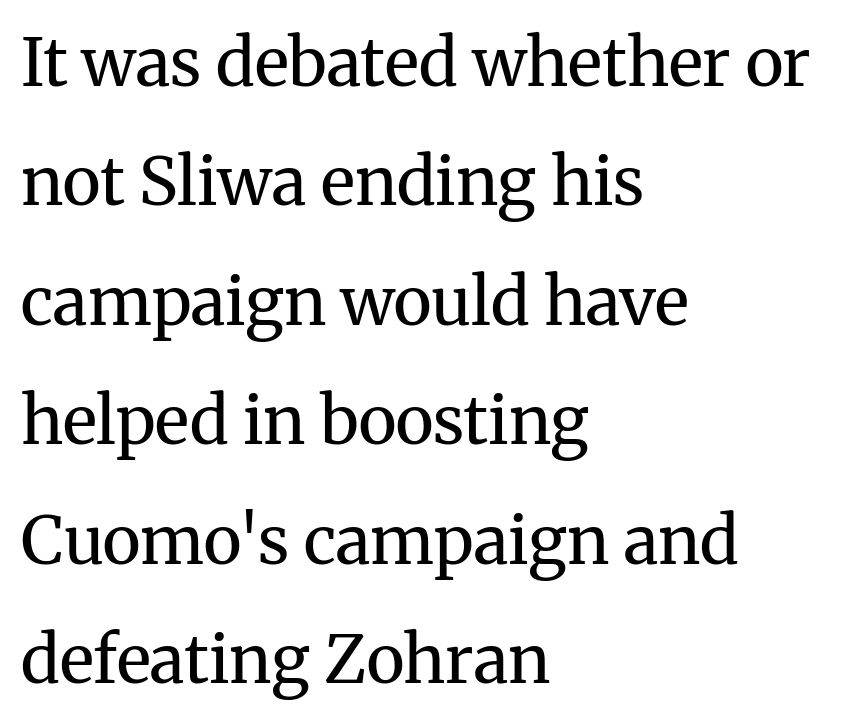
Q: Is the text bold? A: No.
Q: Is the text italic (slanted)? A: No, it is upright.
Q: Is the typeface a serif or a sans-serif typeface? A: Serif.
Q: Is the text underlined? A: No.
Q: How is the paragraph aligned? A: Left-aligned.
Q: Is the spacing between letters normal or unusually wide? A: Normal.
Q: Width (condensed, normal, or wide)? A: Normal.
Q: Stroke contrast? A: Medium.
Q: x-height? A: Medium.
Q: Monospaced? A: No.
